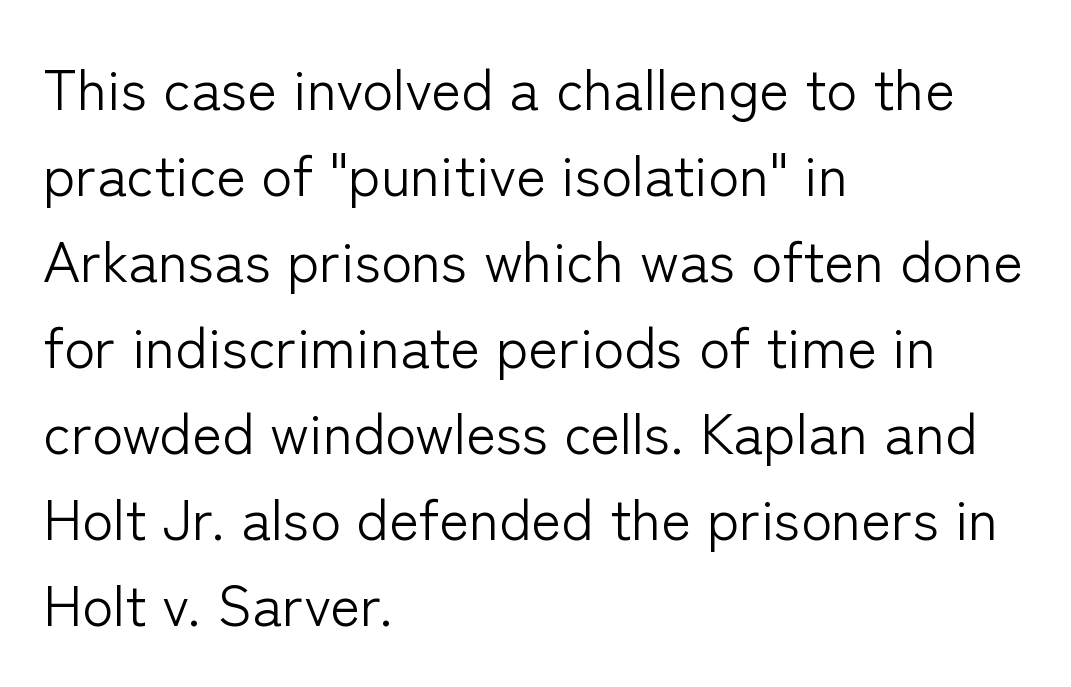
The image shows 57 px light sans-serif type, upright; set left-aligned, normal line spacing (1.51x), normal letter spacing, not underlined; low stroke contrast and a medium x-height.
